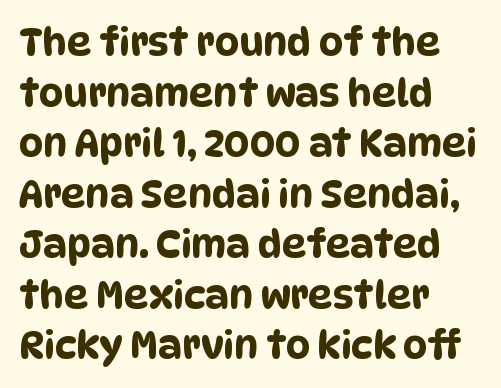
{"serif": "no", "width": "condensed", "stroke_contrast": "low", "x_height": "large", "monospaced": "no", "underline": "no", "align": "left", "line_spacing": "normal", "line_spacing_ratio": 1.33, "letter_spacing": "normal", "letter_spacing_em": 0.0, "glyph_px": 38}
